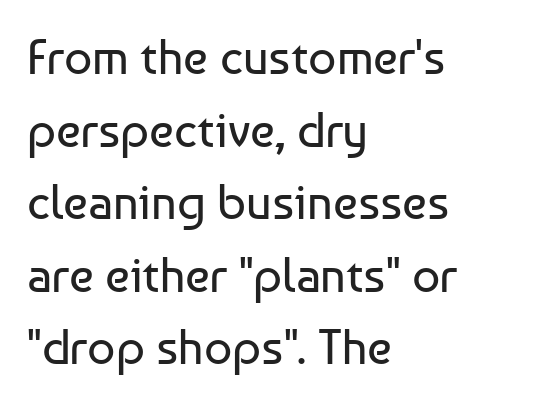
Letters have the restrained weight of plain body copy at most. No feet cap the strokes, marking this as sans-serif type. The glyphs are unaccompanied by any horizontal stroke below them. Spacing between characters is what you'd get straight out of the box. Is there much room between lines? A standard amount, neither cramped nor airy.
